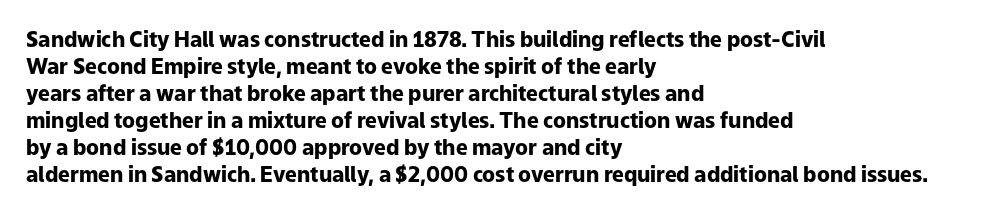
Q: Is the text bold? A: Yes.
Q: Is the text italic (slanted)? A: No, it is upright.
Q: Is the text underlined? A: No.
Q: How is the paragraph aligned? A: Left-aligned.
Q: Is the spacing between letters normal or unusually wide? A: Normal.
Q: Is the spacing between lines tight, normal or loose? A: Normal.
